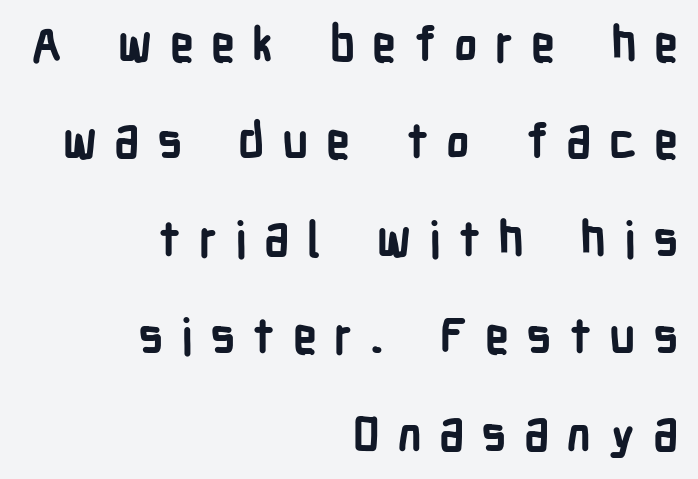
The strokes are fattened all the way to bold. The zone under the glyphs is completely vacant. Character widths vary here, with narrow letters taking less room than wide ones. Line endings align vertically; line beginnings do not. Loosely led — the rows are spread out.
